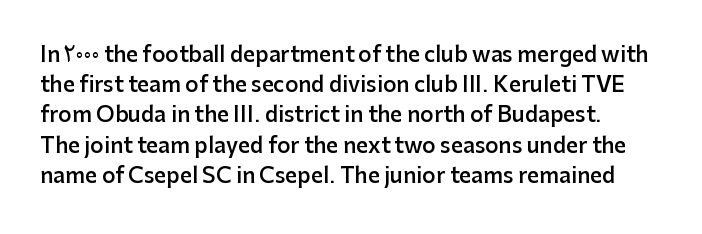
The image shows 21 px text type, upright; set normal line spacing (1.44x), normal letter spacing, not underlined.
